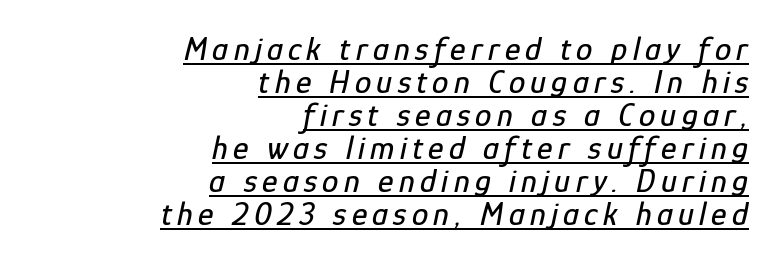
{"italic": "yes", "lean": "right", "slant_degrees": 12, "width": "condensed", "stroke_contrast": "low", "x_height": "medium", "monospaced": "no", "underline": "yes", "align": "right", "line_spacing": "tight", "line_spacing_ratio": 1.0, "glyph_px": 33}
